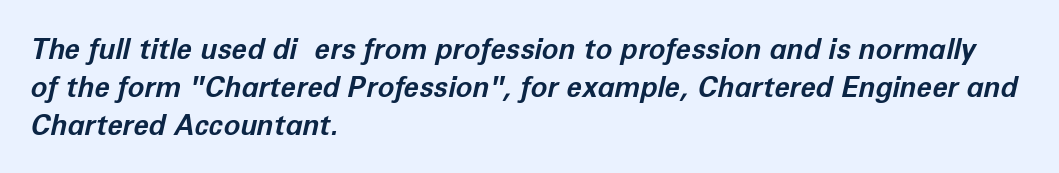
Q: Is the text bold? A: Yes.
Q: Is the text italic (slanted)? A: Yes, it leans right by about 12 degrees.
Q: Is the text underlined? A: No.
Q: How is the paragraph aligned? A: Left-aligned.
Q: Is the spacing between letters normal or unusually wide? A: Normal.
Q: Is the spacing between lines tight, normal or loose? A: Normal.
Q: Width (condensed, normal, or wide)? A: Normal.
Q: Stroke contrast? A: Low.
Q: x-height? A: Medium.
Q: Monospaced? A: No.
